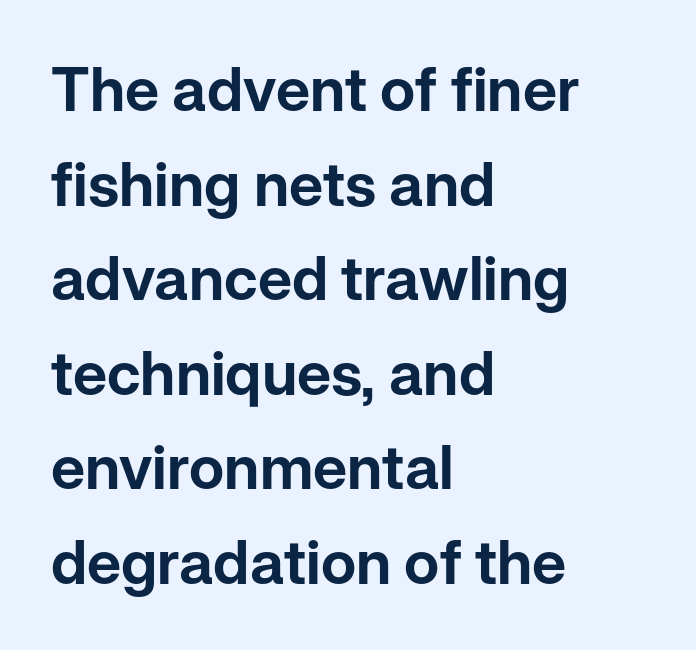
{"serif": "no", "italic": "no", "width": "normal", "stroke_contrast": "low", "x_height": "medium", "monospaced": "no", "underline": "no", "align": "left", "line_spacing": "normal", "line_spacing_ratio": 1.55, "letter_spacing": "normal", "letter_spacing_em": 0.0, "glyph_px": 61}
